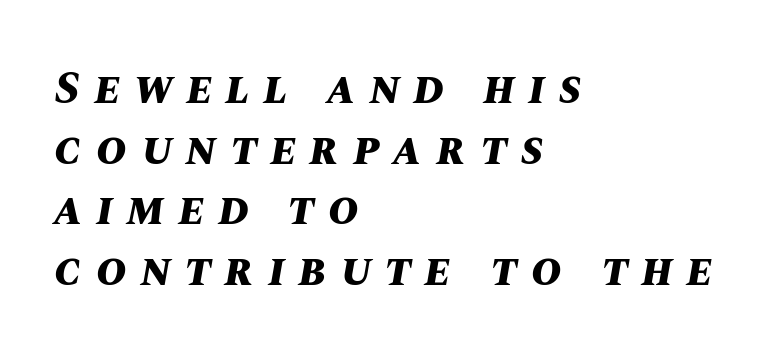
{"italic": "yes", "lean": "right", "slant_degrees": 10, "bold": "yes", "weight": "bold", "width": "normal", "stroke_contrast": "medium", "x_height": "large", "monospaced": "no", "underline": "no", "align": "left", "line_spacing": "normal", "line_spacing_ratio": 1.32, "letter_spacing": "wide", "letter_spacing_em": 0.31, "glyph_px": 46}
